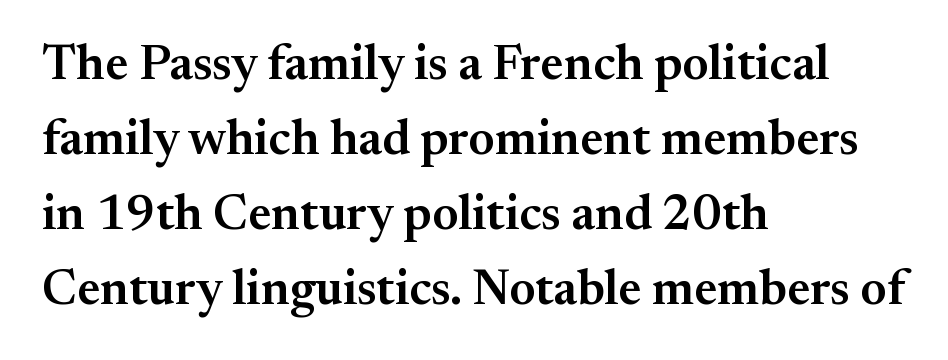
The image shows 50 px semibold serif type, upright; set left-aligned, normal line spacing (1.5x), normal letter spacing, not underlined; medium stroke contrast and a small x-height.
